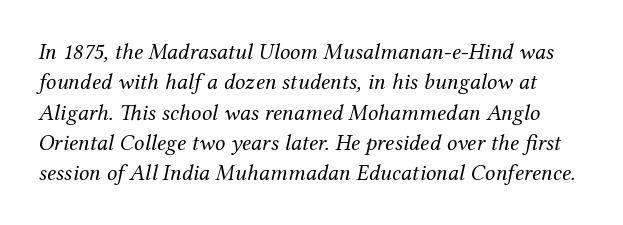
{"italic": "yes", "lean": "right", "slant_degrees": 12, "bold": "no", "underline": "no", "line_spacing": "normal", "line_spacing_ratio": 1.32, "letter_spacing": "normal", "letter_spacing_em": 0.0, "glyph_px": 23}
